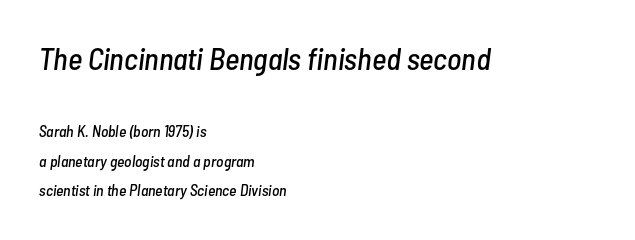
Caption: upper text group enlarged, lower text group reduced. Every character sits at an angle, as italics do. Nobody drew a line under any word here. Does extra space separate the letters? No, they use regular spacing. Visually the block forms a straight wall on the left and a jagged coastline on the right.
